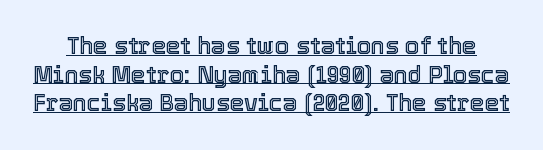
Nobody touched the tracking dial on this one. Descenders here cross a horizontal rule under the line. No italicization has been applied; the sample stays upright.
